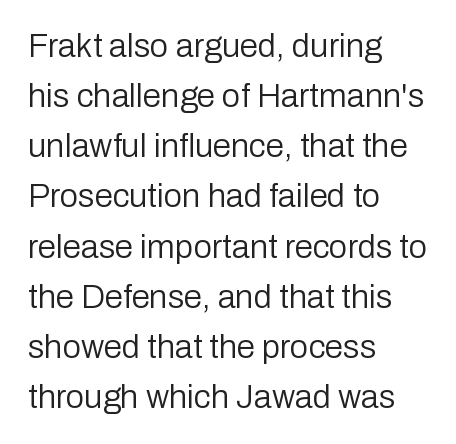
Letters have the restrained weight of plain body copy at most. Examine the stroke ends and you'll find no serifs. What's the leading like? Ordinary, nothing unusual. Spacing verdict: proportional, widths tailored to each character.
